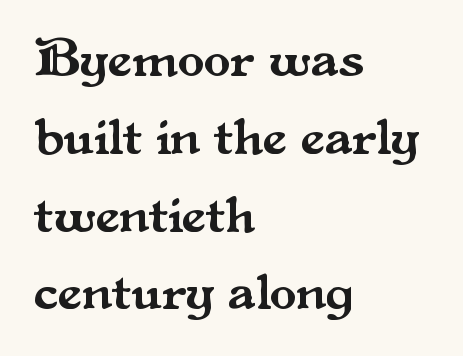
The image shows 54 px serif type, upright; set left-aligned, normal line spacing (1.44x), normal letter spacing, not underlined; medium stroke contrast and a small x-height.
